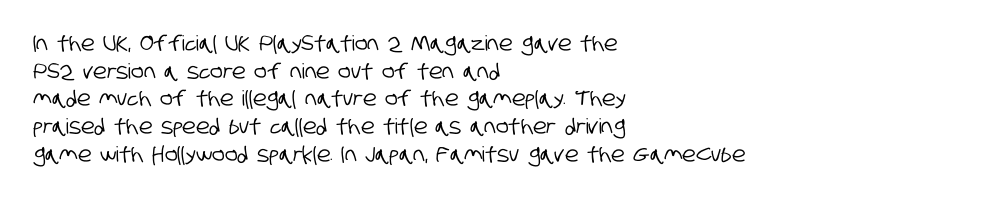
Q: Is the text underlined? A: No.
Q: How is the paragraph aligned? A: Left-aligned.
Q: Is the spacing between letters normal or unusually wide? A: Normal.
Q: Is the spacing between lines tight, normal or loose? A: Normal.
